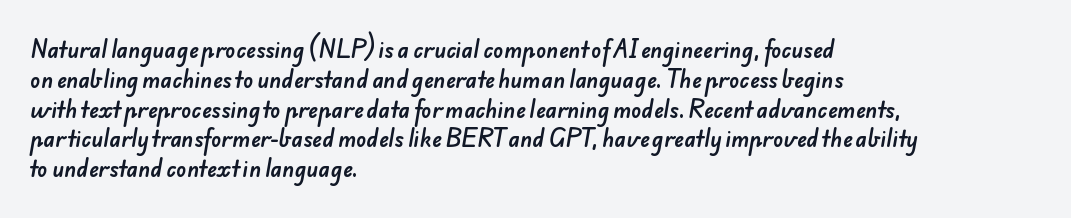
The image shows 21 px text type; set left-aligned, normal line spacing (1.42x), normal letter spacing, not underlined.
